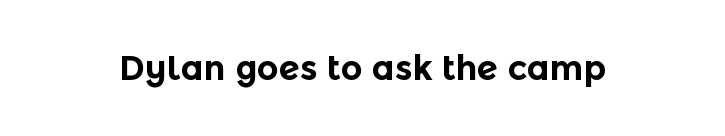
The image shows 34 px bold sans-serif type, upright; set normal letter spacing, not underlined; a medium x-height.
